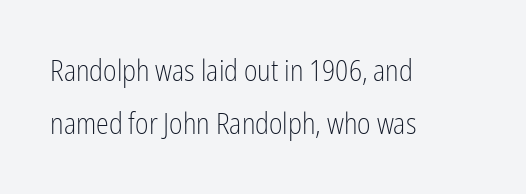
Words float on clear page, feet unadorned. On a weight scale, this lands at 450 or below. The lines in this sample share a left origin and differ only in where they stop. Quick note: not italic, upright. Here the glyphs are tracked normally, forming tight word shapes. These lines are rendered in a variable-pitch font.
